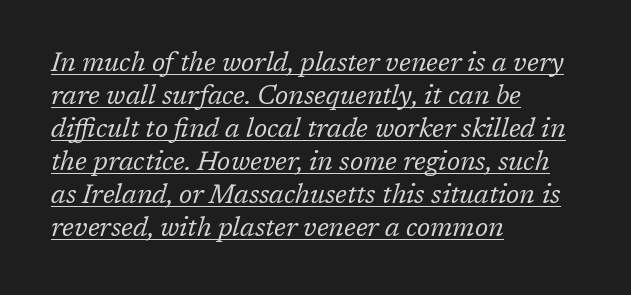
Q: Is the text bold? A: No.
Q: Is the text italic (slanted)? A: Yes, it leans right by about 17 degrees.
Q: Is the text underlined? A: Yes.
Q: How is the paragraph aligned? A: Left-aligned.
Q: Is the spacing between letters normal or unusually wide? A: Normal.
Q: Is the spacing between lines tight, normal or loose? A: Normal.
